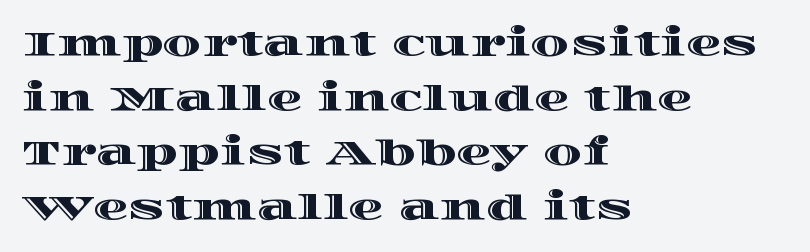
The image shows 35 px wide type, upright; set left-aligned, normal line spacing (1.56x), normal letter spacing, not underlined; a large x-height.
